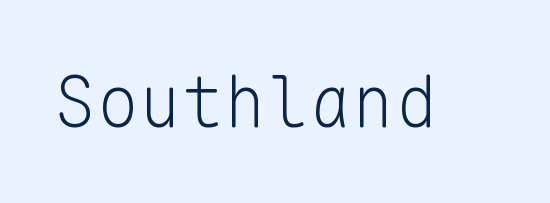
Q: Is the text bold? A: No.
Q: Is the text italic (slanted)? A: No, it is upright.
Q: Is the typeface a serif or a sans-serif typeface? A: Sans-serif.
Q: Is the text underlined? A: No.
Q: Is the spacing between letters normal or unusually wide? A: Normal.
Q: Width (condensed, normal, or wide)? A: Normal.
Q: Stroke contrast? A: Low.
Q: x-height? A: Medium.
Q: Monospaced? A: Yes.
